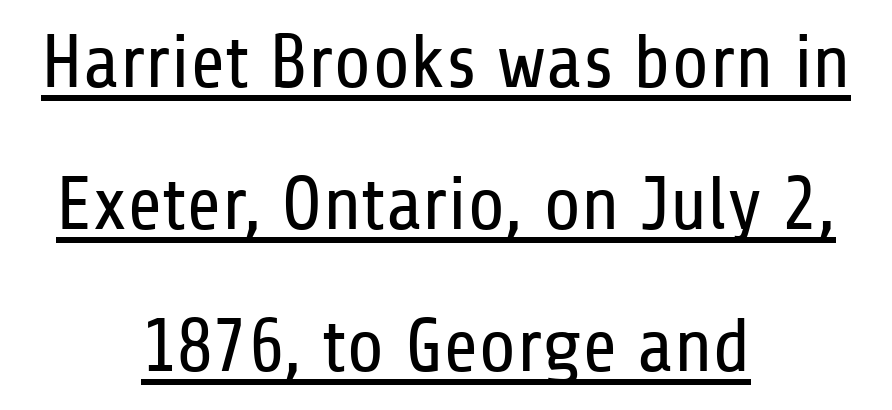
{"serif": "no", "italic": "no", "bold": "no", "weight": "regular", "width": "condensed", "stroke_contrast": "low", "x_height": "medium", "monospaced": "no", "underline": "yes", "align": "center", "line_spacing_ratio": 1.87, "letter_spacing": "normal", "letter_spacing_em": 0.0, "glyph_px": 76}
